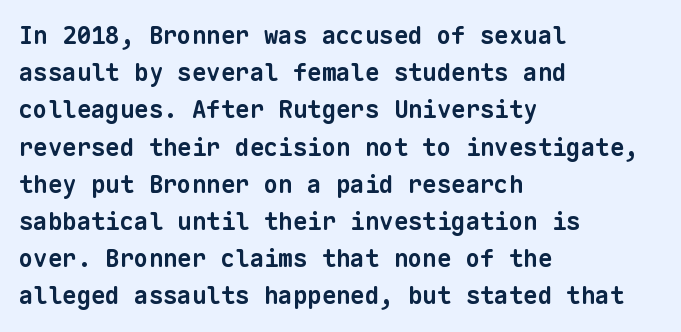
Q: Is the text bold? A: Yes.
Q: Is the text underlined? A: No.
Q: How is the paragraph aligned? A: Left-aligned.
Q: Is the spacing between letters normal or unusually wide? A: Normal.
Q: Is the spacing between lines tight, normal or loose? A: Normal.
